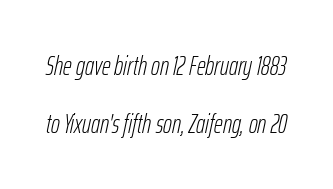
Q: Is the text bold? A: No.
Q: Is the text italic (slanted)? A: Yes, it leans right by about 12 degrees.
Q: Is the text underlined? A: No.
Q: Is the spacing between letters normal or unusually wide? A: Normal.
Q: Is the spacing between lines tight, normal or loose? A: Loose.
